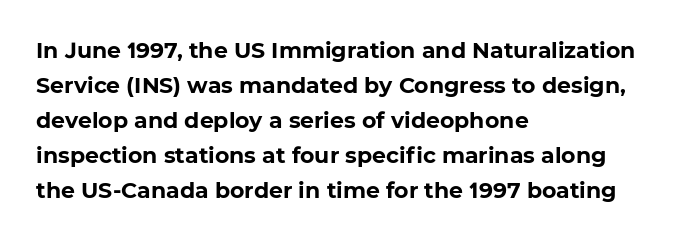
{"bold": "yes", "underline": "no", "align": "left", "line_spacing": "normal", "line_spacing_ratio": 1.59, "letter_spacing": "normal", "letter_spacing_em": 0.0, "glyph_px": 22}
